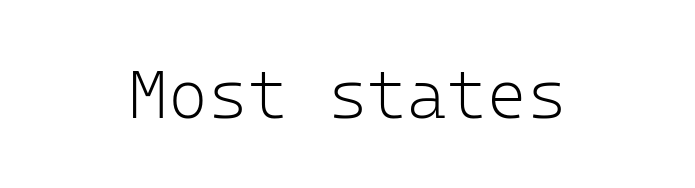
Q: Is the text bold? A: No.
Q: Is the text italic (slanted)? A: No, it is upright.
Q: Is the typeface a serif or a sans-serif typeface? A: Sans-serif.
Q: Is the text underlined? A: No.
Q: How is the paragraph aligned? A: Centered.
Q: Is the spacing between letters normal or unusually wide? A: Normal.
Q: Width (condensed, normal, or wide)? A: Normal.
Q: Stroke contrast? A: Low.
Q: x-height? A: Medium.
Q: Monospaced? A: Yes.
